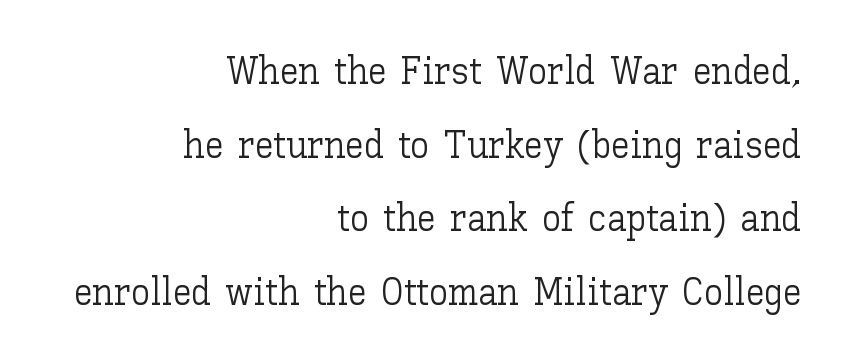
Casual observation: everything's shoved over to the right. The passage shown is typed in a proportional face where columns would drift. Honestly, the letter spacing is just normal — you wouldn't notice it. Quick note: interline space is abundant. A typesetter would mark this as roman, not italic. Weight: not bold — regular or lighter.
